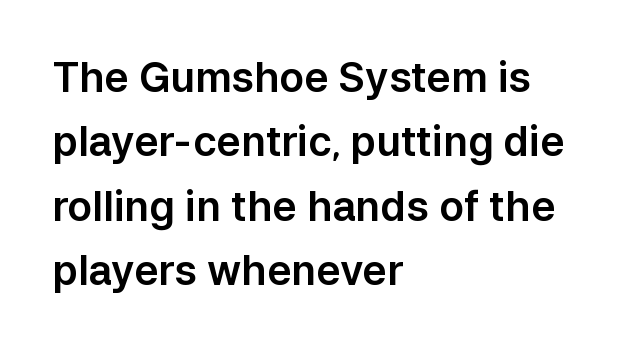
Q: Is the text italic (slanted)? A: No, it is upright.
Q: Is the typeface a serif or a sans-serif typeface? A: Sans-serif.
Q: Is the text underlined? A: No.
Q: How is the paragraph aligned? A: Left-aligned.
Q: Is the spacing between letters normal or unusually wide? A: Normal.
Q: Is the spacing between lines tight, normal or loose? A: Normal.
Q: Width (condensed, normal, or wide)? A: Normal.
Q: Stroke contrast? A: Low.
Q: x-height? A: Medium.
Q: Monospaced? A: No.
